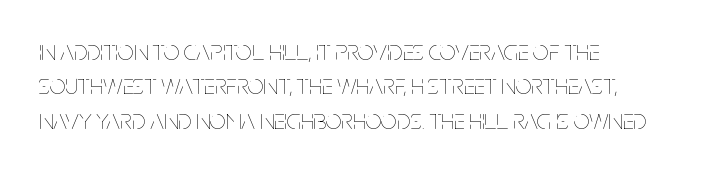
{"italic": "no", "bold": "no", "weight": "thin", "width": "condensed", "stroke_contrast": "low", "x_height": "large", "monospaced": "no", "underline": "no", "align": "left", "line_spacing_ratio": 1.23, "letter_spacing": "normal", "letter_spacing_em": 0.0, "glyph_px": 28}
